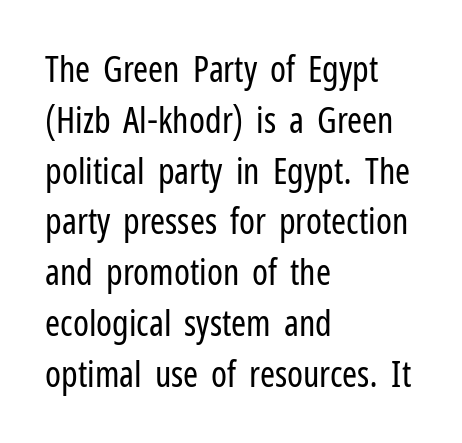
The image shows 36 px regular-weight, condensed sans-serif type, upright; set left-aligned, normal line spacing (1.41x), normal letter spacing, not underlined; low stroke contrast and a medium x-height.
